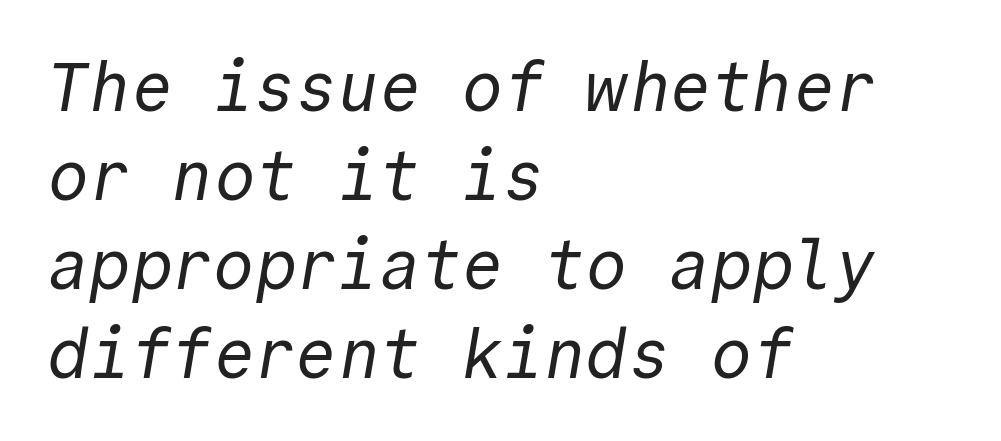
Weight: in the light-to-regular range. If you drew a ruler down the left edge, every line would touch it. Words appear dense and cohesive because spacing is normal. These lines are rendered in a fixed-pitch font.
